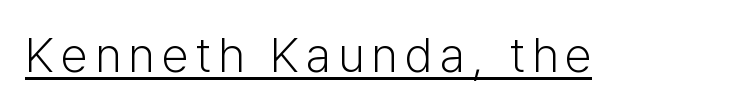
The image shows 49 px light sans-serif type, upright; set underlined; low stroke contrast and a medium x-height.
